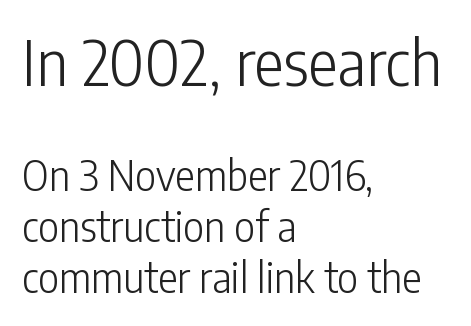
Left-aligned paragraph, ragged on the right. These lines keep a tight, regular rhythm from letter to letter. These glyphs show unthickened strokes, regular width or finer. Character size in the leading block exceeds that of the trailing block. The designer went with a sans here, leaving each stem footless. You could not count columns in this text — the font is proportionally spaced.
